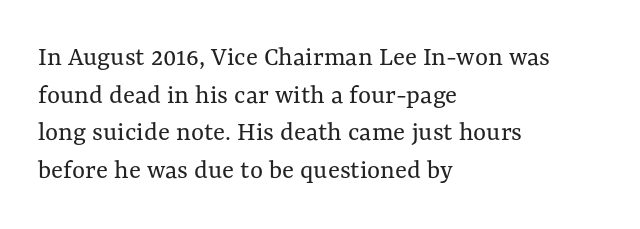
Q: Is the text bold? A: No.
Q: Is the text italic (slanted)? A: No, it is upright.
Q: Is the text underlined? A: No.
Q: How is the paragraph aligned? A: Left-aligned.
Q: Is the spacing between letters normal or unusually wide? A: Normal.
Q: Is the spacing between lines tight, normal or loose? A: Normal.
Q: Width (condensed, normal, or wide)? A: Normal.
Q: Stroke contrast? A: Medium.
Q: x-height? A: Medium.
Q: Monospaced? A: No.
